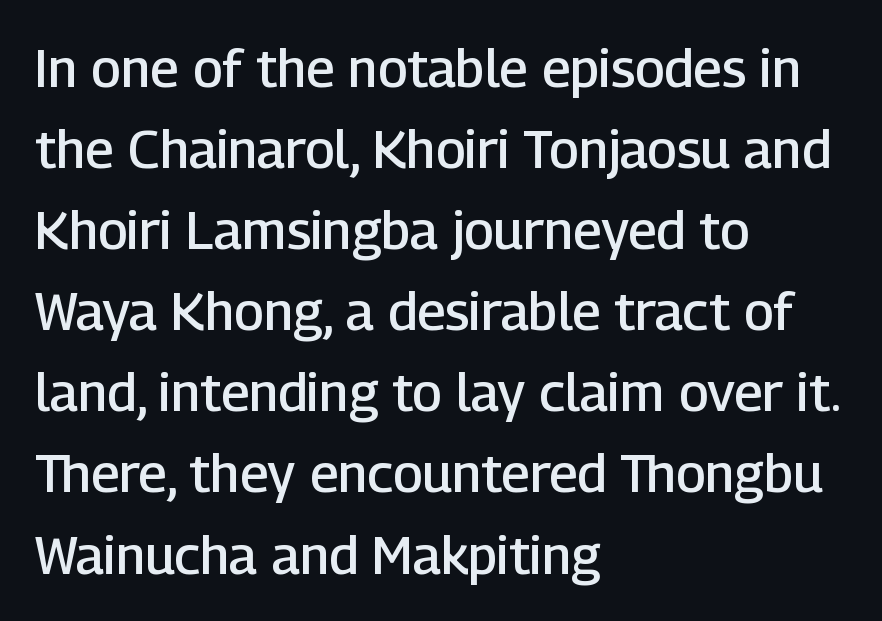
The image shows 53 px semibold sans-serif type, upright; set left-aligned, normal line spacing (1.53x), normal letter spacing, not underlined; low stroke contrast and a medium x-height.
